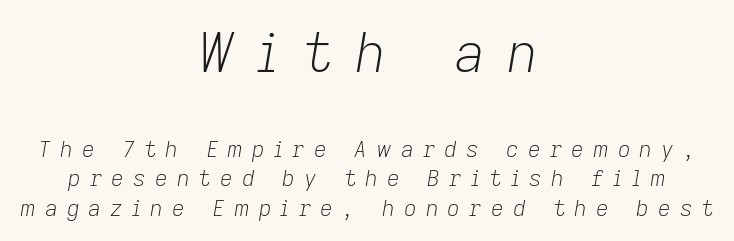
The image shows 54 px light type, italic (leaning right); set centered, normal line spacing (1.34x), unusually wide letter spacing (+0.41 em), not underlined; the first (top) block is 2.45x larger; low stroke contrast and a medium x-height.
